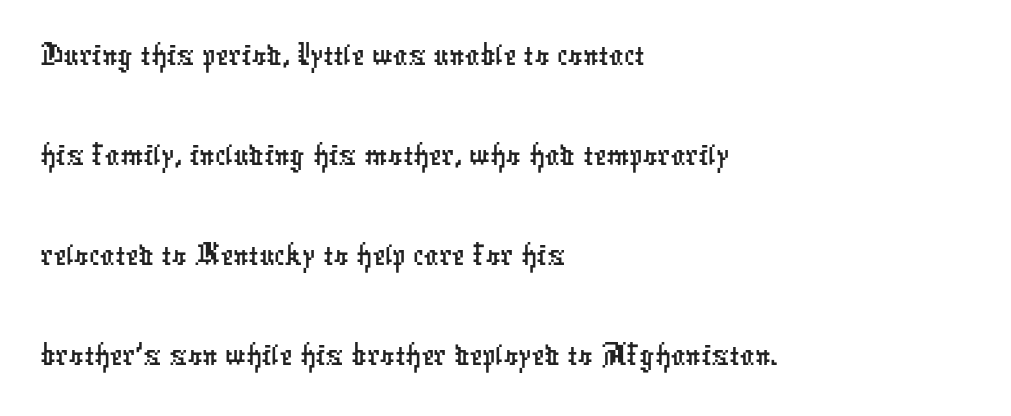
Q: Is the typeface a serif or a sans-serif typeface? A: Sans-serif.
Q: Is the text underlined? A: No.
Q: How is the paragraph aligned? A: Left-aligned.
Q: Is the spacing between letters normal or unusually wide? A: Normal.
Q: Is the spacing between lines tight, normal or loose? A: Normal.
Q: Width (condensed, normal, or wide)? A: Condensed.
Q: Stroke contrast? A: Low.
Q: x-height? A: Medium.
Q: Monospaced? A: No.
